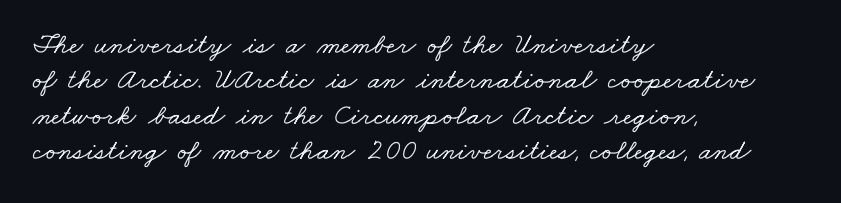
{"serif": "yes", "width": "wide", "stroke_contrast": "low", "x_height": "small", "monospaced": "no", "underline": "no", "align": "left", "line_spacing_ratio": 1.22, "letter_spacing": "normal", "letter_spacing_em": 0.0, "glyph_px": 29}
